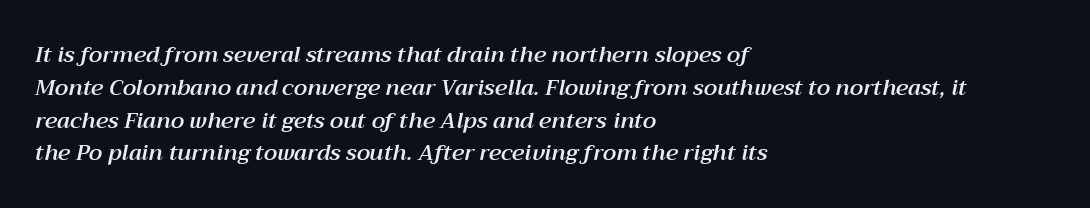
Q: Is the text italic (slanted)? A: Yes, it leans right by about 12 degrees.
Q: Is the text underlined? A: No.
Q: How is the paragraph aligned? A: Left-aligned.
Q: Is the spacing between letters normal or unusually wide? A: Normal.
Q: Is the spacing between lines tight, normal or loose? A: Normal.
